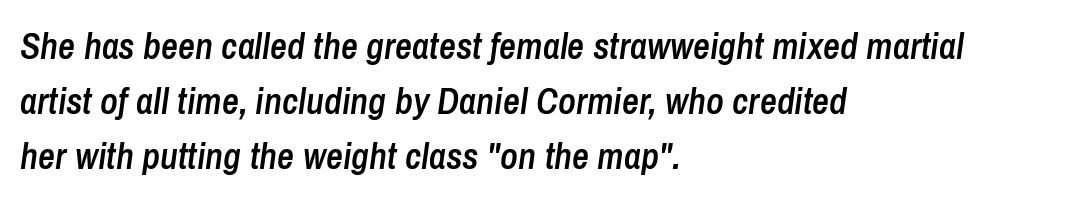
The setting favours the left margin, as ordinary paragraphs usually do. Students, this is semibold: more ink than regular, less than bold. Is the letter spacing exaggerated? No — it looks like the ordinary default. Rendered with sloped, italic letterforms. The space beneath each line is pristine and unruled. Reading down the column, the eye jumps a familiar distance to each next line.
